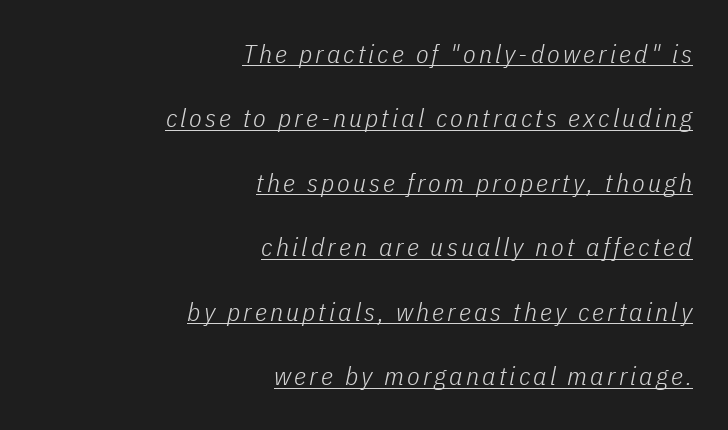
The image shows 26 px text type, italic (leaning right); set right-aligned, loose line spacing (2.48x), underlined.
